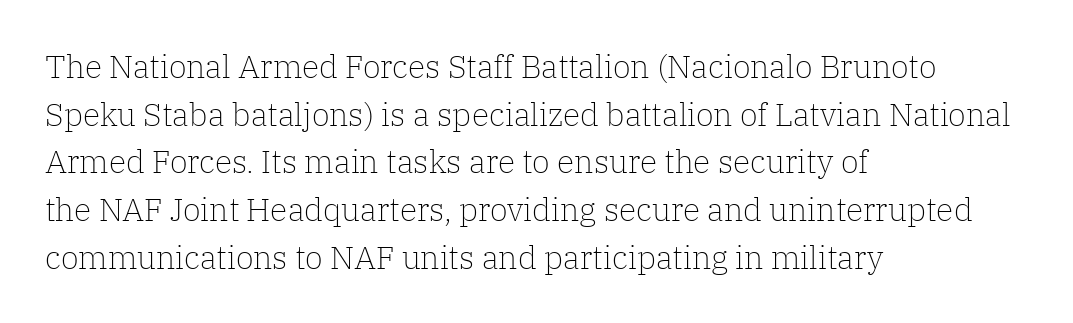
Q: Is the text bold? A: No.
Q: Is the text italic (slanted)? A: No, it is upright.
Q: Is the typeface a serif or a sans-serif typeface? A: Serif.
Q: Is the text underlined? A: No.
Q: How is the paragraph aligned? A: Left-aligned.
Q: Is the spacing between letters normal or unusually wide? A: Normal.
Q: Is the spacing between lines tight, normal or loose? A: Normal.
Q: Width (condensed, normal, or wide)? A: Normal.
Q: Stroke contrast? A: Low.
Q: x-height? A: Medium.
Q: Monospaced? A: No.
